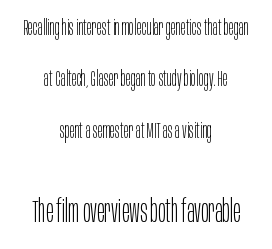
Reading top to bottom, the characters get bigger at the block break. The letters advance in unequal steps, a hallmark of proportional type. Nope, not italic — everything's standing straight. The lines are spread far apart with generous leading.
